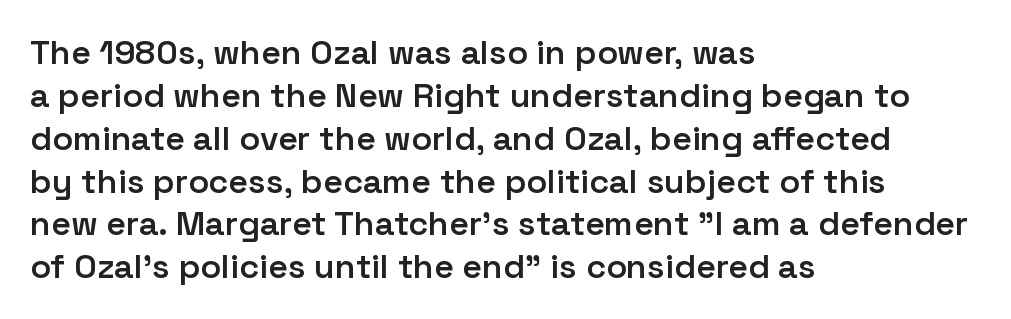
Q: Is the text bold? A: Semi-bold.
Q: Is the text italic (slanted)? A: No, it is upright.
Q: Is the typeface a serif or a sans-serif typeface? A: Sans-serif.
Q: Is the text underlined? A: No.
Q: How is the paragraph aligned? A: Left-aligned.
Q: Is the spacing between letters normal or unusually wide? A: Normal.
Q: Is the spacing between lines tight, normal or loose? A: Normal.
Q: Width (condensed, normal, or wide)? A: Normal.
Q: Stroke contrast? A: Low.
Q: x-height? A: Medium.
Q: Monospaced? A: No.
